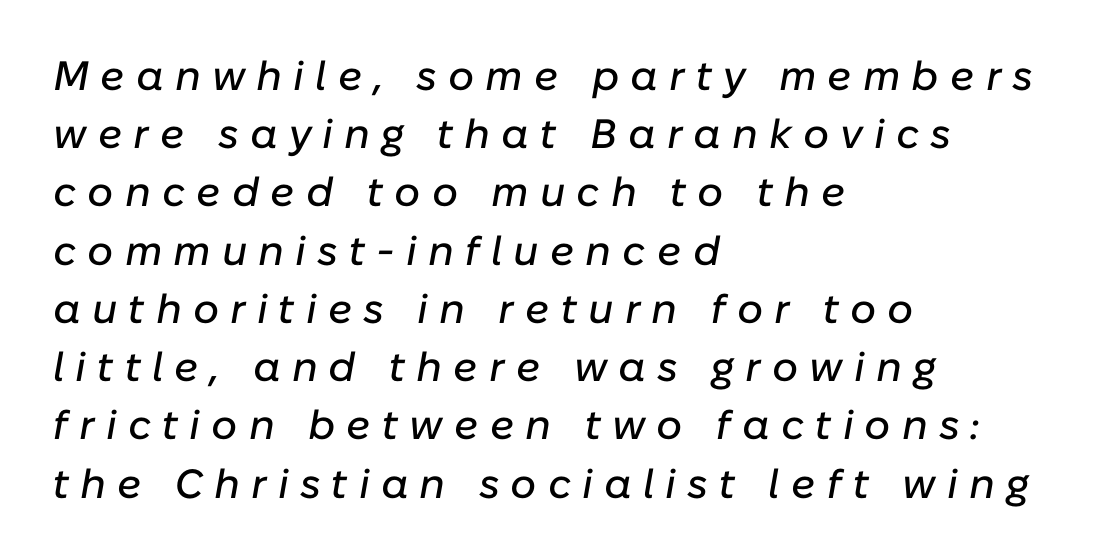
Reading down the column, the eye jumps a familiar distance to each next line. Slant detected: the letters are inclined. This rendering uses left alignment, leaving the right contour irregular. The words here are not underlined. Character widths vary here, with narrow letters taking less room than wide ones.
